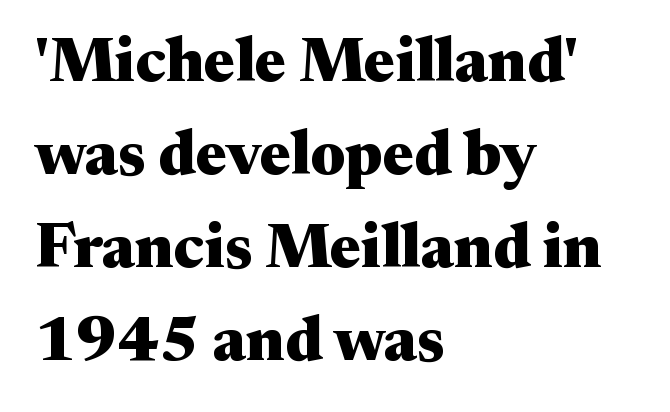
The image shows 62 px heavy, wide serif type, upright; set left-aligned, normal line spacing (1.5x), normal letter spacing, not underlined; medium stroke contrast and a medium x-height.
